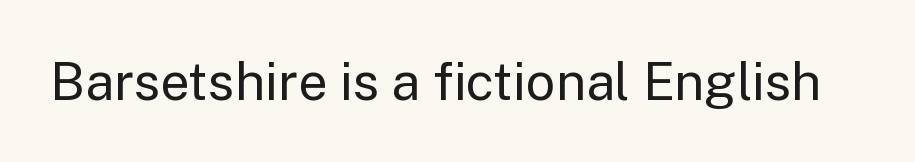
{"serif": "no", "italic": "no", "bold": "no", "weight": "regular", "width": "normal", "stroke_contrast": "low", "x_height": "medium", "monospaced": "no", "underline": "no", "letter_spacing": "normal", "letter_spacing_em": 0.0, "glyph_px": 52}
